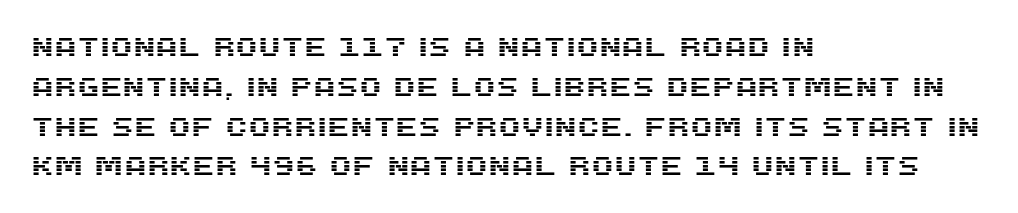
How would I describe the line gaps? Plain and ordinary. Does extra space separate the letters? No, they use regular spacing. These lines stack with their left ends in a neat column. Underlining? Definitely not there. Quick note: not italic, upright.
